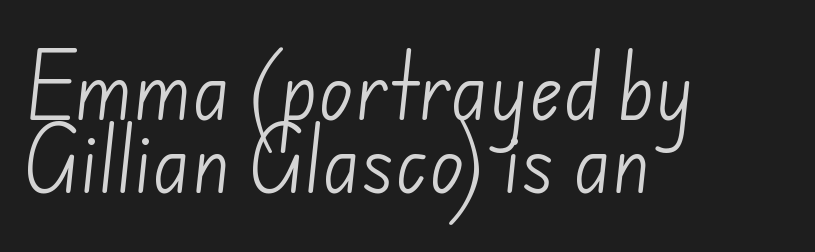
The face looks like a standard text weight, possibly lighter. Descenders are the only things crossing below the line. Alignment: flush left. The passage shown is typeset with a sans-serif family. The gaps between neighbouring characters are ordinary and unremarkable.
